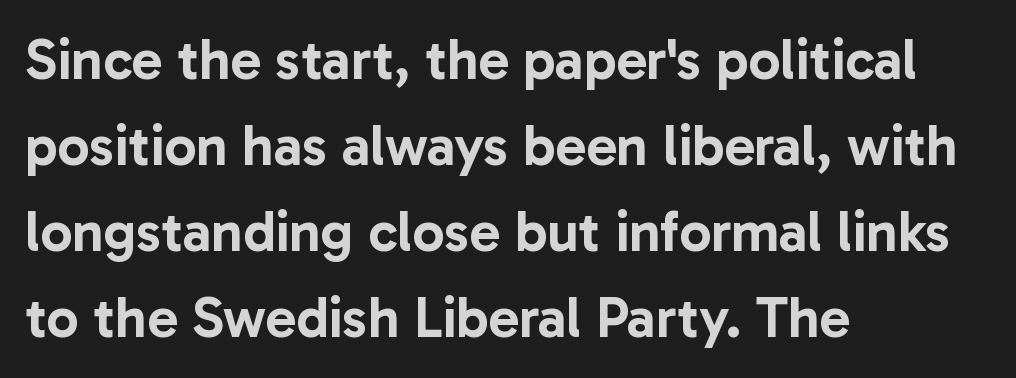
The image shows 57 px sans-serif type, upright; set left-aligned, normal line spacing (1.51x), normal letter spacing, not underlined; low stroke contrast and a medium x-height.
